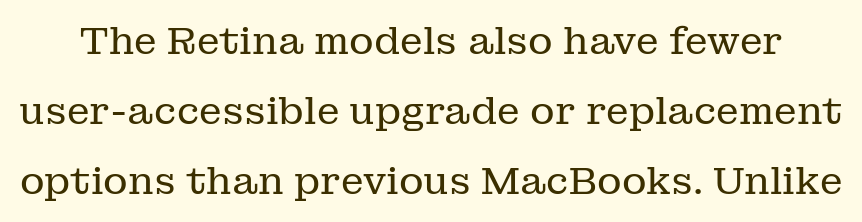
Descenders are the only things crossing below the line. The passage shown is typed in a proportional face where columns would drift. Old-style or modern, the face here clearly has serifs. Heft: none added — not bold. Does the lettering tilt? It doesn't — this is upright.
